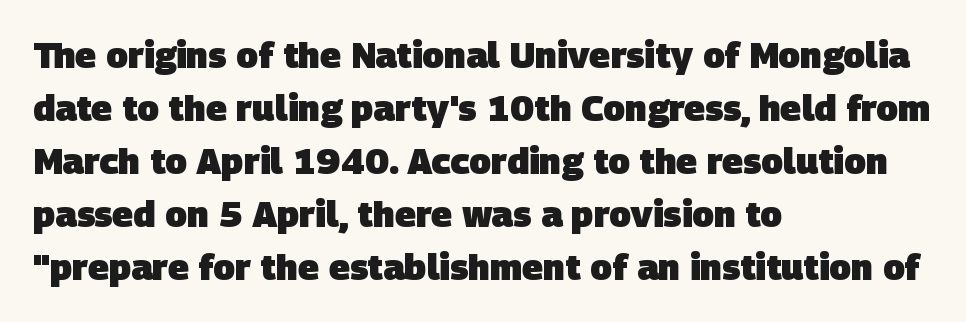
{"serif": "no", "bold": "yes", "weight": "heavy", "width": "normal", "stroke_contrast": "low", "x_height": "large", "monospaced": "no", "underline": "no", "align": "left", "line_spacing": "normal", "line_spacing_ratio": 1.47, "letter_spacing": "normal", "letter_spacing_em": 0.0, "glyph_px": 36}
